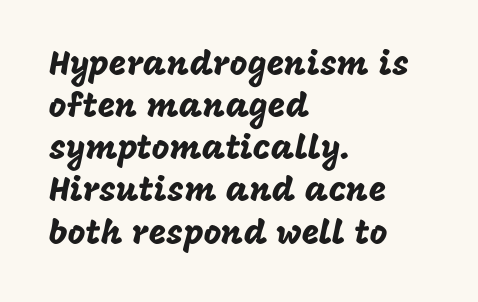
The rag falls on the right side of this text block. The letters sit at their default tracking, neither squeezed nor spread. Character widths vary here, with narrow letters taking less room than wide ones. Nothing sits at the stroke ends, so this counts as sans-serif. Bare-footed words on every line.
